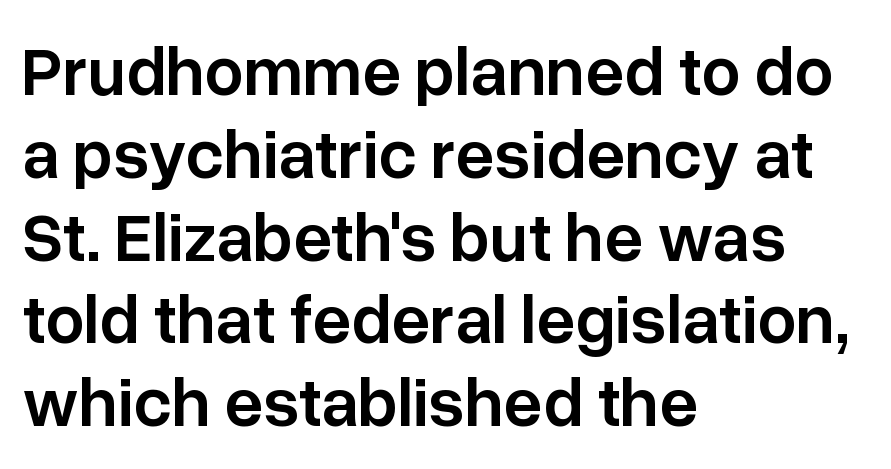
On the weight axis this lands at semibold, roughly 600. Short and long lines alike share a common starting point at left. Bare-footed words on every line. Here the designer chose a conventional face with non-uniform glyph widths. There is no visible air inserted between adjacent glyphs. Style check: upright.
